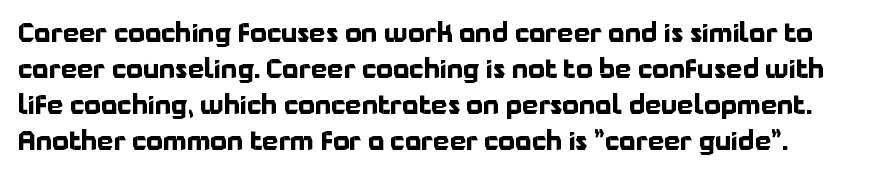
Q: Is the text bold? A: Yes.
Q: Is the text italic (slanted)? A: No, it is upright.
Q: Is the text underlined? A: No.
Q: Is the spacing between letters normal or unusually wide? A: Normal.
Q: Is the spacing between lines tight, normal or loose? A: Normal.
